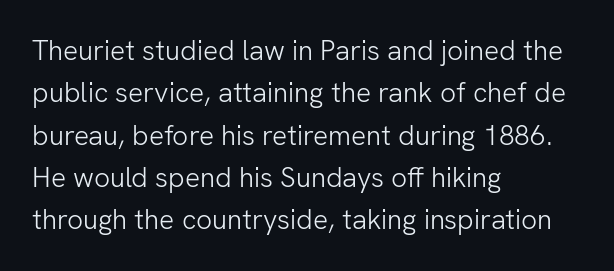
Q: Is the text bold? A: No.
Q: Is the text italic (slanted)? A: No, it is upright.
Q: Is the typeface a serif or a sans-serif typeface? A: Sans-serif.
Q: Is the text underlined? A: No.
Q: How is the paragraph aligned? A: Left-aligned.
Q: Is the spacing between letters normal or unusually wide? A: Normal.
Q: Is the spacing between lines tight, normal or loose? A: Normal.
Q: Width (condensed, normal, or wide)? A: Normal.
Q: Stroke contrast? A: Low.
Q: x-height? A: Medium.
Q: Monospaced? A: No.
